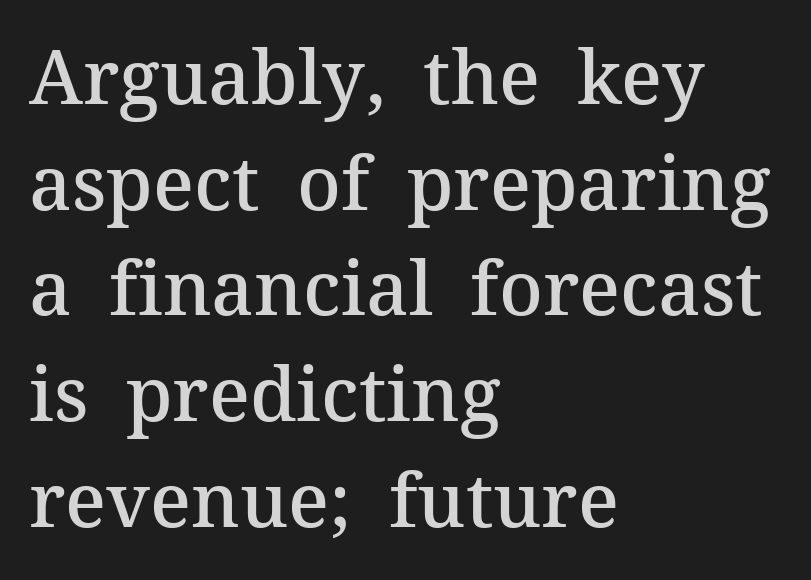
Q: Is the text bold? A: Semi-bold.
Q: Is the text italic (slanted)? A: No, it is upright.
Q: Is the typeface a serif or a sans-serif typeface? A: Serif.
Q: Is the text underlined? A: No.
Q: How is the paragraph aligned? A: Left-aligned.
Q: Is the spacing between letters normal or unusually wide? A: Normal.
Q: Is the spacing between lines tight, normal or loose? A: Normal.
Q: Width (condensed, normal, or wide)? A: Normal.
Q: Stroke contrast? A: Medium.
Q: x-height? A: Medium.
Q: Monospaced? A: No.
